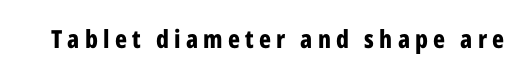
Descenders are the only things crossing below the line. Notice how the stems are strictly vertical — no italics here. On the weight axis this lands at bold, roughly 700. There is plenty of visible air inserted between adjacent glyphs.
